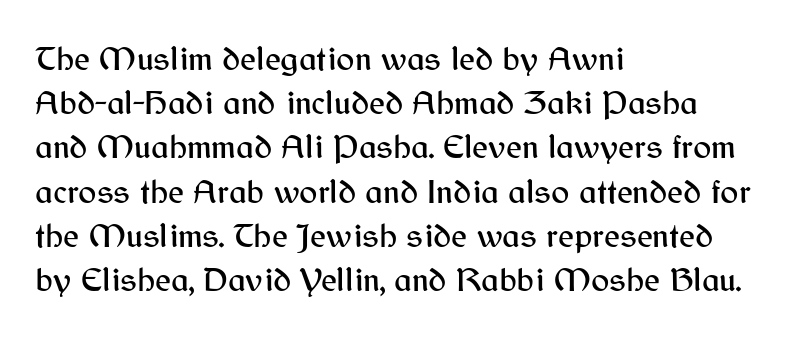
The image shows 34 px sans-serif type, upright; set left-aligned, normal line spacing (1.3x), normal letter spacing, not underlined; medium stroke contrast and a medium x-height.
